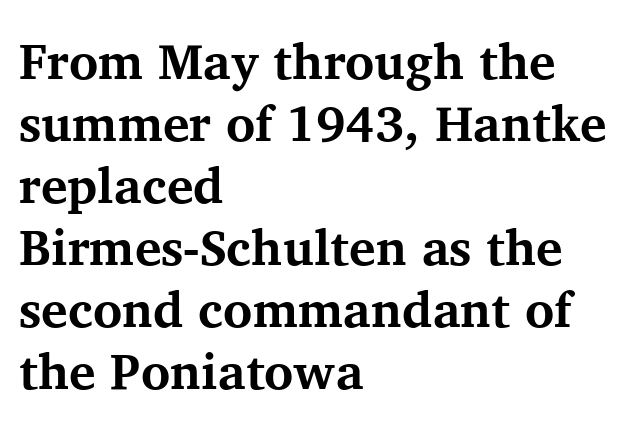
Q: Is the text bold? A: Yes.
Q: Is the text italic (slanted)? A: No, it is upright.
Q: Is the typeface a serif or a sans-serif typeface? A: Serif.
Q: Is the text underlined? A: No.
Q: How is the paragraph aligned? A: Left-aligned.
Q: Is the spacing between letters normal or unusually wide? A: Normal.
Q: Width (condensed, normal, or wide)? A: Normal.
Q: Stroke contrast? A: Medium.
Q: x-height? A: Medium.
Q: Monospaced? A: No.
